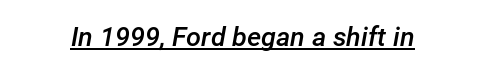
{"italic": "yes", "lean": "right", "slant_degrees": 12, "bold": "semi", "underline": "yes", "letter_spacing": "normal", "letter_spacing_em": 0.0, "glyph_px": 27}
